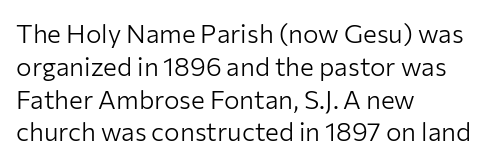
Q: Is the text bold? A: No.
Q: Is the text italic (slanted)? A: No, it is upright.
Q: Is the text underlined? A: No.
Q: How is the paragraph aligned? A: Left-aligned.
Q: Is the spacing between letters normal or unusually wide? A: Normal.
Q: Is the spacing between lines tight, normal or loose? A: Normal.
